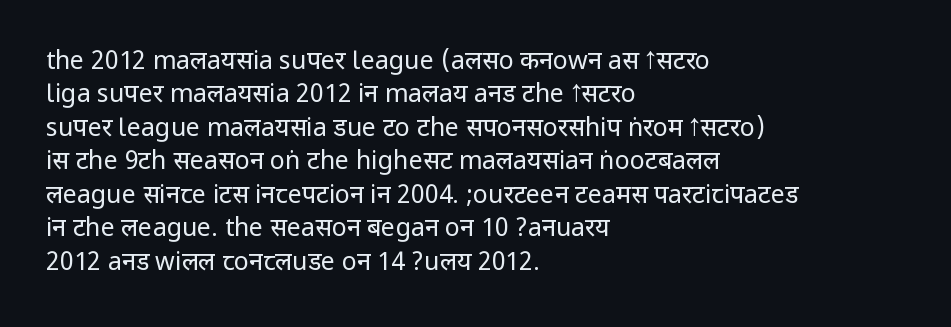
Q: Is the text bold? A: No.
Q: Is the text italic (slanted)? A: No, it is upright.
Q: Is the text underlined? A: No.
Q: How is the paragraph aligned? A: Left-aligned.
Q: Is the spacing between letters normal or unusually wide? A: Normal.
Q: Is the spacing between lines tight, normal or loose? A: Normal.
